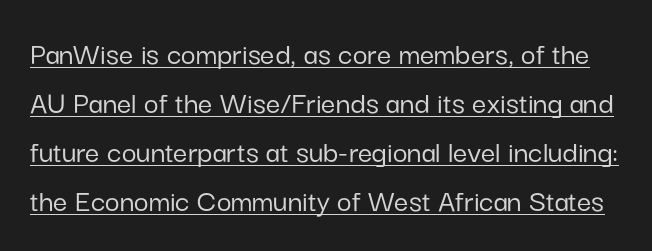
The image shows 32 px sans-serif type, upright; set normal line spacing (1.53x), normal letter spacing, underlined; low stroke contrast and a medium x-height.
